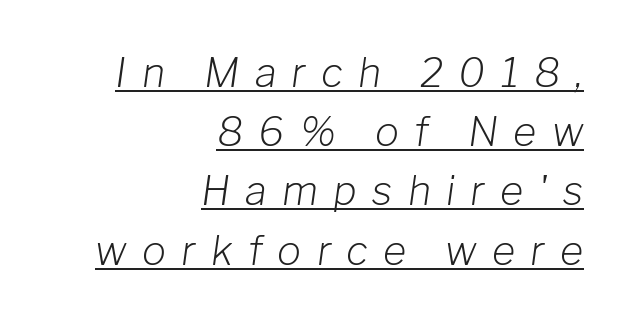
Does the lettering tilt? It does — this is italic. Typeset ragged left — the right edge is the straight one. This sample has the flowing, uneven cadence of proportional lettering. Beneath each row of characters lies a ruled line. Rows of type keep a routine distance in the vertical direction. Students, note that the glyphs here are deliberately spaced far apart.
